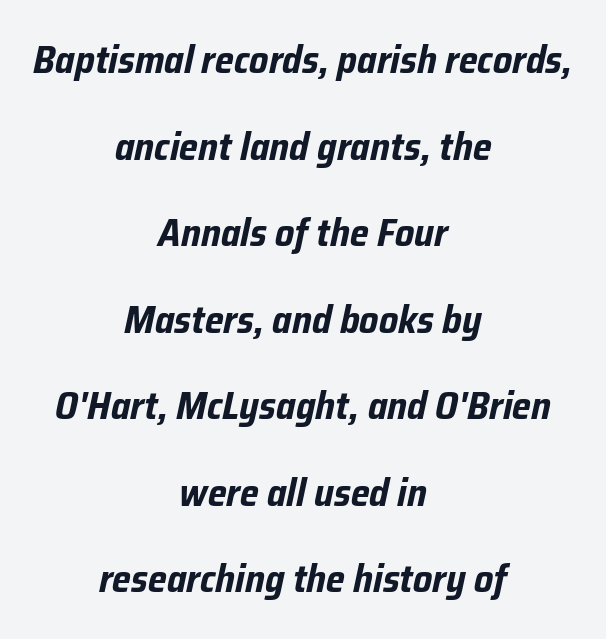
{"italic": "yes", "lean": "right", "slant_degrees": 12, "bold": "yes", "weight": "bold", "width": "condensed", "stroke_contrast": "low", "x_height": "medium", "monospaced": "no", "underline": "no", "align": "center", "line_spacing": "loose", "line_spacing_ratio": 2.22, "letter_spacing": "normal", "letter_spacing_em": 0.0, "glyph_px": 39}
